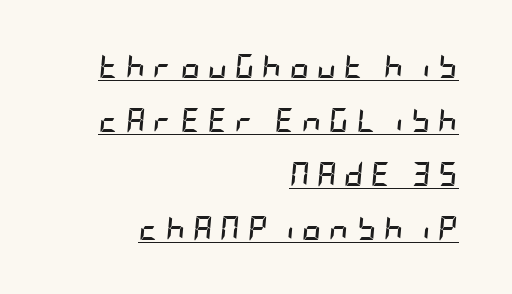
The image shows 24 px bold type, italic (leaning right); set right-aligned, loose line spacing (2.25x), unusually wide letter spacing (+0.32 em), underlined.
